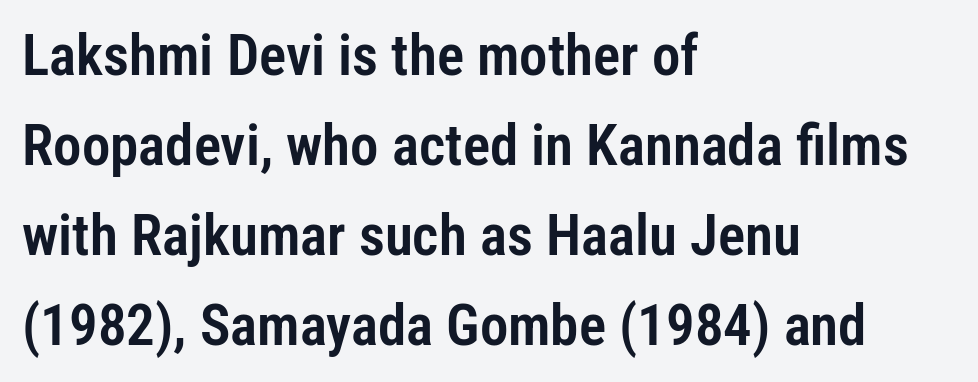
{"serif": "no", "italic": "no", "width": "condensed", "stroke_contrast": "low", "x_height": "medium", "monospaced": "no", "underline": "no", "align": "left", "line_spacing": "normal", "line_spacing_ratio": 1.58, "letter_spacing": "normal", "letter_spacing_em": 0.0, "glyph_px": 57}
